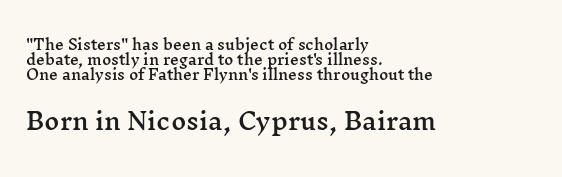
Note: smaller setting up top, larger setting below. These lines were composed using upright roman letters. Is the letter spacing exaggerated? No — it looks like the ordinary default. The string is rendered with underlining switched off. Very little white space separates one row of letters from the next. The setting favours the left margin, as ordinary paragraphs usually do.
